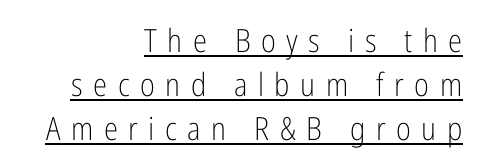
The image shows 32 px light, condensed sans-serif type, upright; set right-aligned, normal line spacing (1.37x), unusually wide letter spacing (+0.33 em), underlined; low stroke contrast and a medium x-height.
